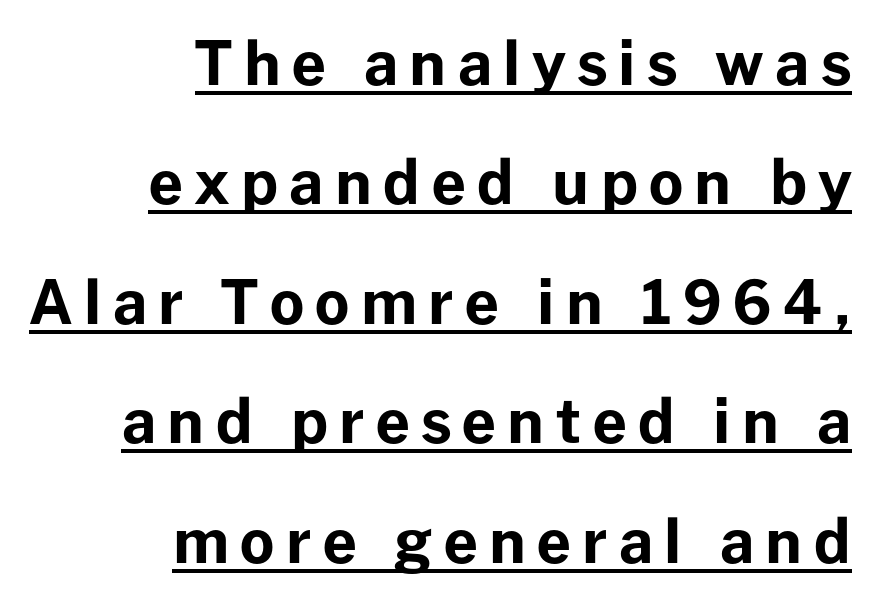
Every letter is thick-stroked: bold, no question. The rendering uses the underline text-decoration. The lettering holds an erect, upright posture throughout. The letters advance in unequal steps, a hallmark of proportional type. Is the block centered? No — it sits flush against the right margin. I'd call this a sans setting — the letters go barefoot.
